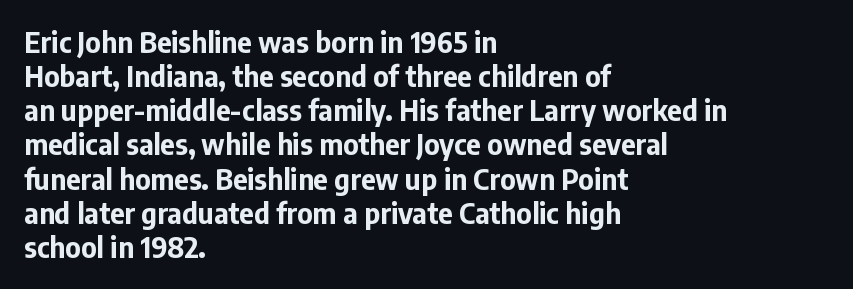
The image shows 28 px bold sans-serif type, upright; set left-aligned, line spacing 1.22x, normal letter spacing, not underlined; low stroke contrast and a medium x-height.
